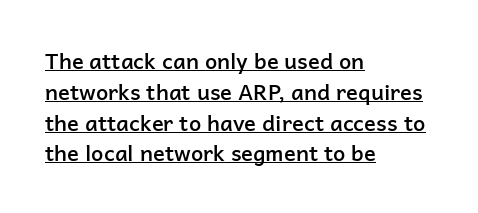
Q: Is the text bold? A: Semi-bold.
Q: Is the text italic (slanted)? A: No, it is upright.
Q: Is the text underlined? A: Yes.
Q: How is the paragraph aligned? A: Left-aligned.
Q: Is the spacing between letters normal or unusually wide? A: Normal.
Q: Is the spacing between lines tight, normal or loose? A: Normal.
